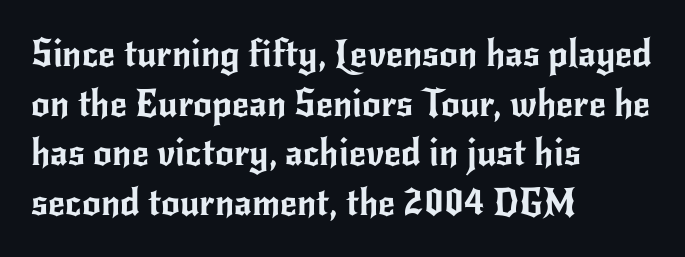
The image shows 37 px sans-serif type, upright; set left-aligned, normal line spacing (1.34x), normal letter spacing, not underlined; low stroke contrast and a small x-height.
